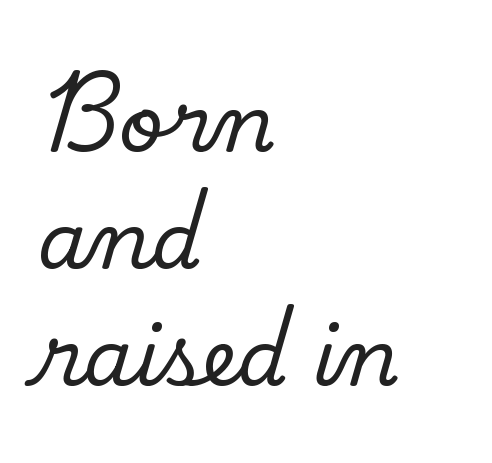
{"serif": "yes", "width": "normal", "stroke_contrast": "low", "x_height": "small", "monospaced": "no", "underline": "no", "align": "left", "line_spacing": "normal", "line_spacing_ratio": 1.48, "letter_spacing": "normal", "letter_spacing_em": 0.0, "glyph_px": 79}
